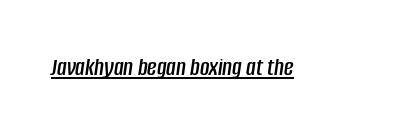
Q: Is the text italic (slanted)? A: Yes, it leans right by about 8 degrees.
Q: Is the text underlined? A: Yes.
Q: Is the spacing between letters normal or unusually wide? A: Normal.
